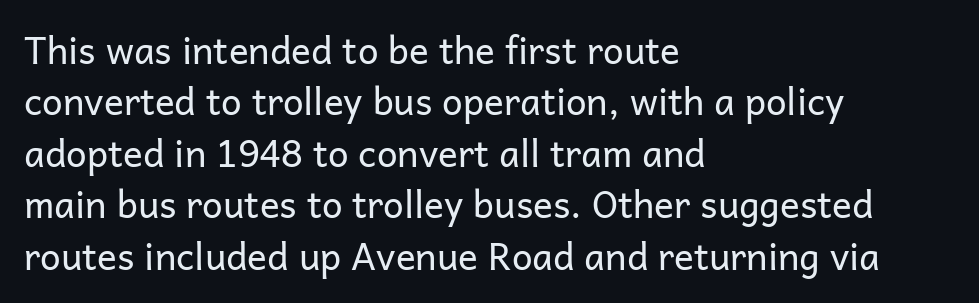
The typeface has the unassuming heft of standard copy or less. The lettering holds an erect, upright posture throughout. A normal amount of white space separates one row of letters from the next. Do the characters align in a grid? No, the font is proportional. Type style note: lacks serifs. The space directly below the letters is spotless.
